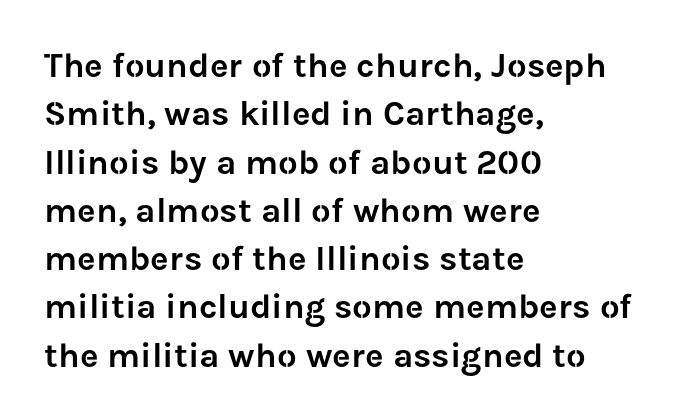
{"serif": "no", "italic": "no", "width": "normal", "stroke_contrast": "low", "x_height": "medium", "monospaced": "no", "underline": "no", "align": "left", "line_spacing": "normal", "line_spacing_ratio": 1.38, "letter_spacing": "normal", "letter_spacing_em": 0.0, "glyph_px": 35}
